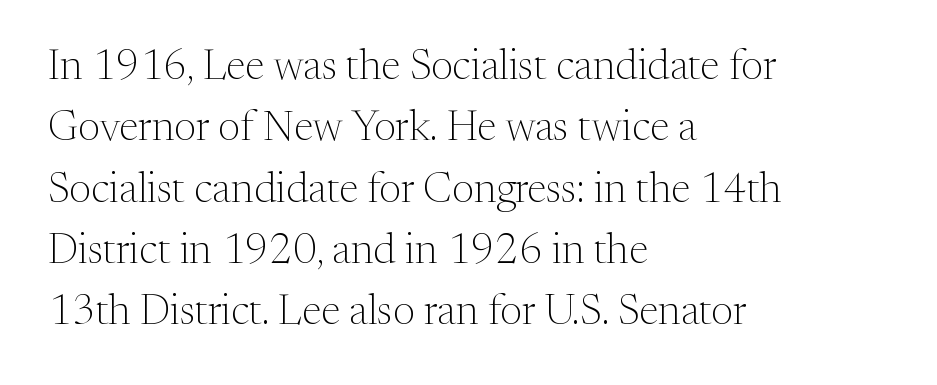
Q: Is the text bold? A: No.
Q: Is the text italic (slanted)? A: No, it is upright.
Q: Is the typeface a serif or a sans-serif typeface? A: Serif.
Q: Is the text underlined? A: No.
Q: How is the paragraph aligned? A: Left-aligned.
Q: Is the spacing between letters normal or unusually wide? A: Normal.
Q: Is the spacing between lines tight, normal or loose? A: Normal.
Q: Width (condensed, normal, or wide)? A: Normal.
Q: Stroke contrast? A: Medium.
Q: x-height? A: Medium.
Q: Monospaced? A: No.
